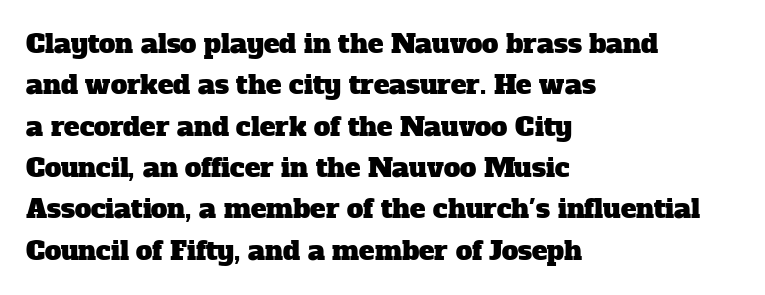
Q: Is the text underlined? A: No.
Q: How is the paragraph aligned? A: Left-aligned.
Q: Is the spacing between letters normal or unusually wide? A: Normal.
Q: Is the spacing between lines tight, normal or loose? A: Normal.
